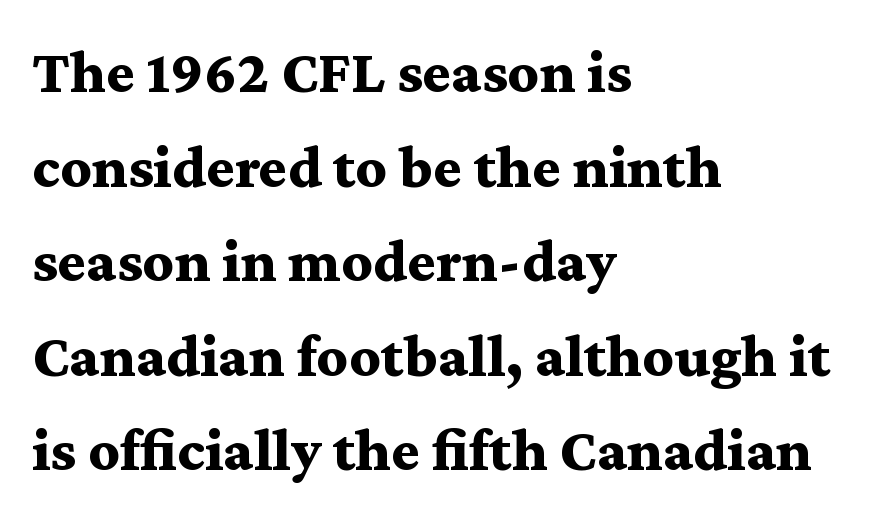
Any mark beneath the type? The region is blank. In terms of letterform style, serifs are clearly present. The letterforms sit shoulder to shoulder at normal distance. Varying glyph widths throughout — classic text-font behaviour.
